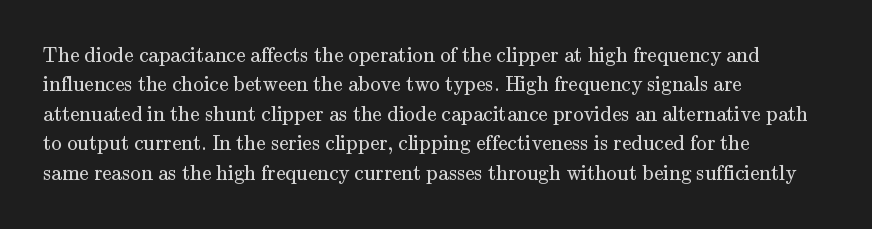
The image shows 21 px text type, upright; set left-aligned, normal line spacing (1.4x), normal letter spacing, not underlined.
